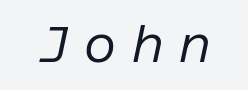
The image shows 49 px regular-weight type, italic (leaning right); set unusually wide letter spacing (+0.32 em), not underlined; low stroke contrast and a large x-height.
